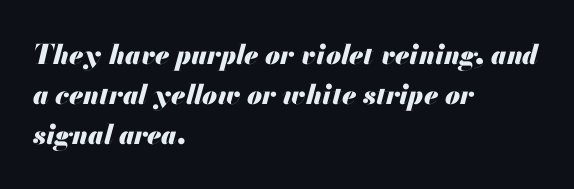
The image shows 27 px bold type, italic (leaning right); set left-aligned, normal line spacing (1.49x), normal letter spacing, not underlined.
